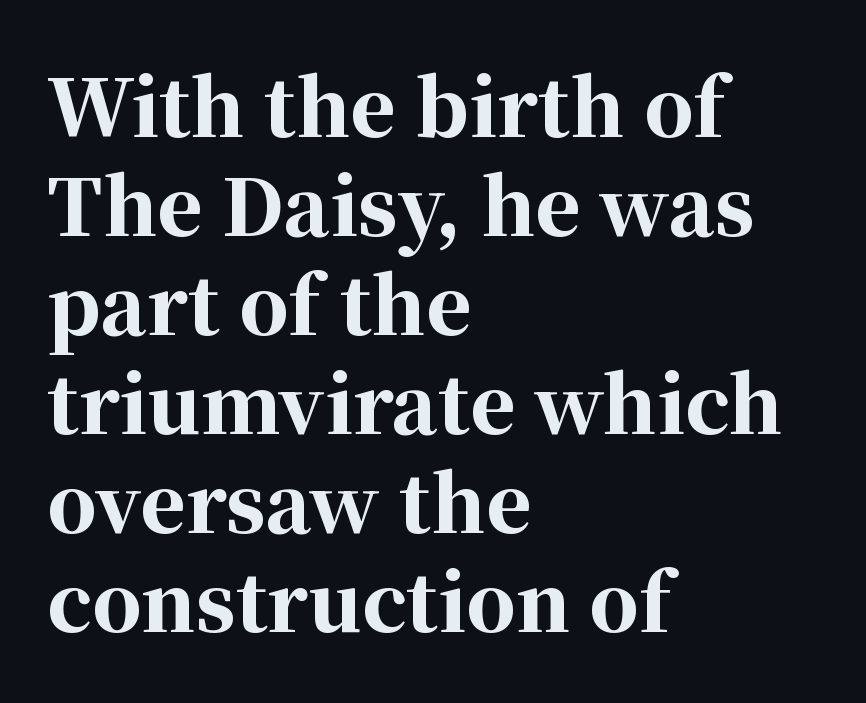
Q: Is the text bold? A: Yes.
Q: Is the text italic (slanted)? A: No, it is upright.
Q: Is the typeface a serif or a sans-serif typeface? A: Serif.
Q: Is the text underlined? A: No.
Q: How is the paragraph aligned? A: Left-aligned.
Q: Is the spacing between letters normal or unusually wide? A: Normal.
Q: Is the spacing between lines tight, normal or loose? A: Normal.
Q: Width (condensed, normal, or wide)? A: Normal.
Q: Stroke contrast? A: High.
Q: x-height? A: Medium.
Q: Monospaced? A: No.
